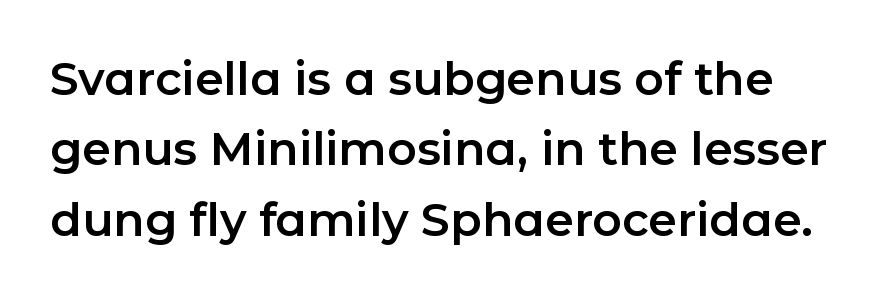
The image shows 46 px sans-serif type, upright; set normal line spacing (1.53x), normal letter spacing, not underlined; low stroke contrast and a medium x-height.
